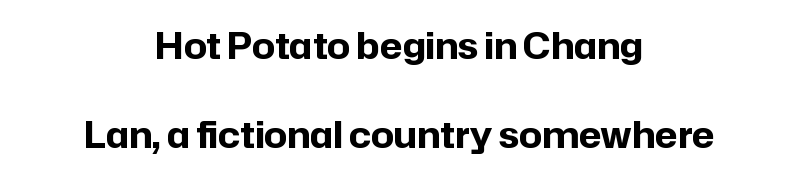
Q: Is the text bold? A: Yes.
Q: Is the text italic (slanted)? A: No, it is upright.
Q: Is the typeface a serif or a sans-serif typeface? A: Sans-serif.
Q: Is the text underlined? A: No.
Q: How is the paragraph aligned? A: Centered.
Q: Is the spacing between letters normal or unusually wide? A: Normal.
Q: Is the spacing between lines tight, normal or loose? A: Loose.
Q: Width (condensed, normal, or wide)? A: Normal.
Q: Stroke contrast? A: Low.
Q: x-height? A: Medium.
Q: Monospaced? A: No.
